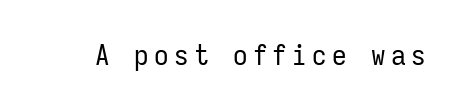
{"serif": "no", "italic": "no", "bold": "no", "weight": "regular", "width": "condensed", "stroke_contrast": "low", "x_height": "medium", "monospaced": "yes", "underline": "no", "glyph_px": 29}
